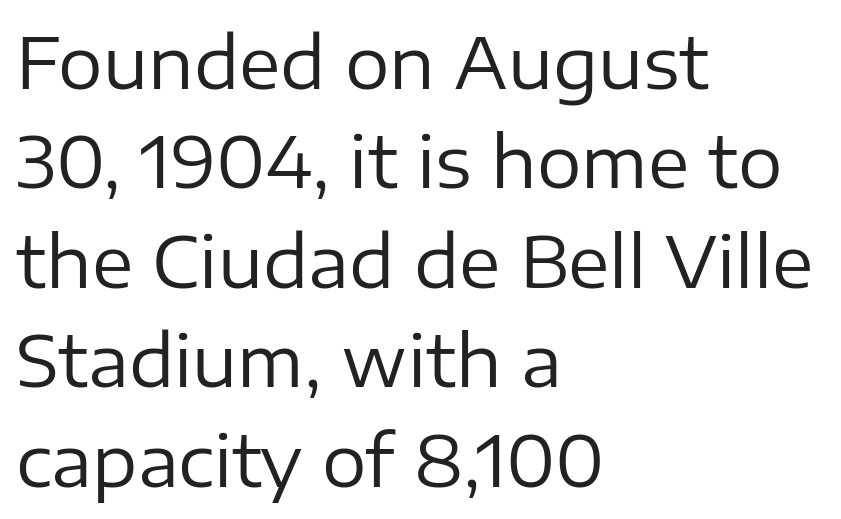
Weight: not bold — regular or lighter. Compared with typical paragraphs, the rows here are spaced about the same. To sum up the face: it is a sans, with no serifs. Leftover space on each line is placed entirely after the last word. Characters follow at the spacing the type designer built in.
